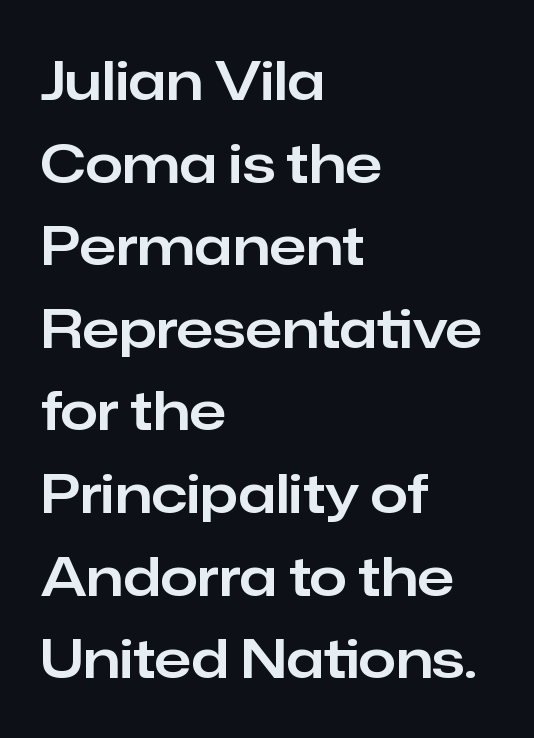
The image shows 54 px sans-serif type, upright; set left-aligned, normal line spacing (1.53x), normal letter spacing, not underlined; low stroke contrast and a medium x-height.
